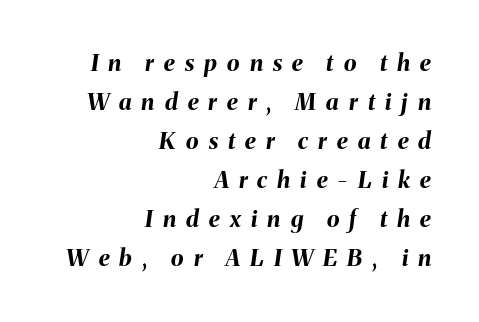
The image shows 23 px bold type, italic (leaning right); set right-aligned, normal line spacing (1.7x), unusually wide letter spacing (+0.44 em), not underlined.
